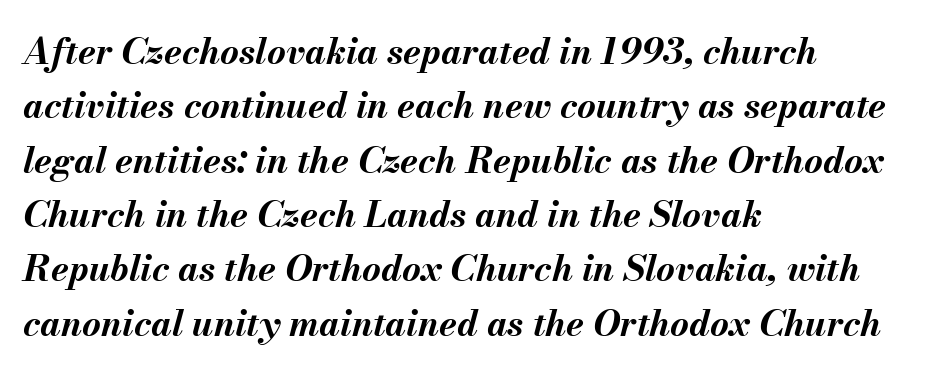
{"italic": "yes", "lean": "right", "slant_degrees": 13, "bold": "yes", "weight": "bold", "width": "normal", "stroke_contrast": "medium", "x_height": "small", "monospaced": "no", "underline": "no", "align": "left", "line_spacing": "normal", "line_spacing_ratio": 1.51, "letter_spacing": "normal", "letter_spacing_em": 0.0, "glyph_px": 36}
